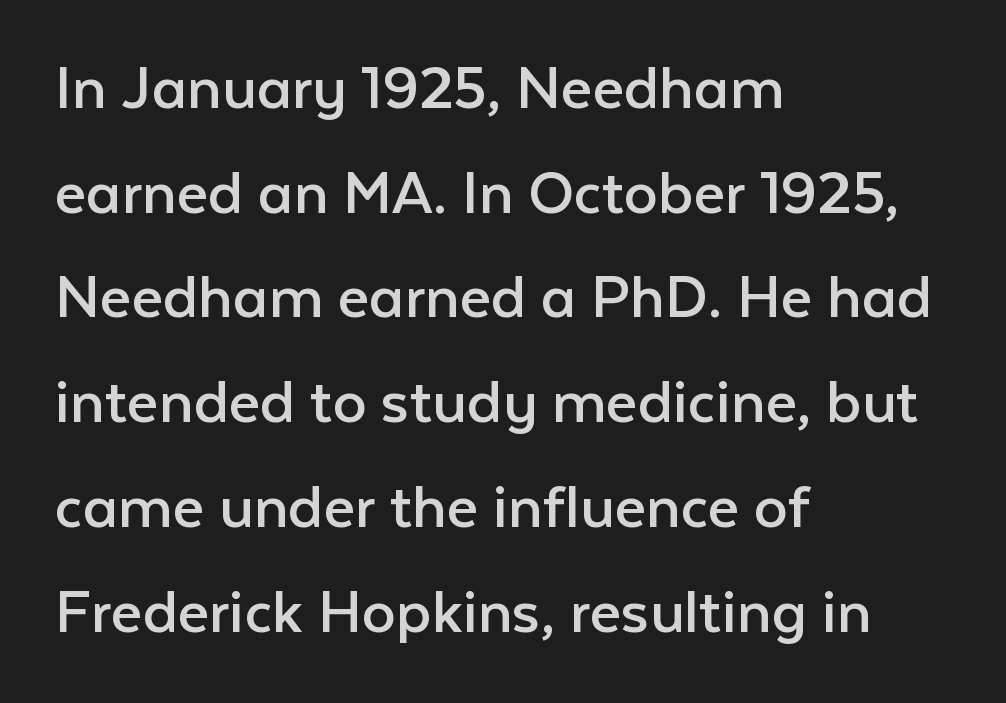
Check where the strokes stop: nothing finishes them off — pure sans. The words here are not underlined. These lines were composed using upright roman letters. Is this a fixed-width face? No — the glyphs have proportional, varying widths. The face used here is rendered with its standard letterfit. Vertical stems look standard width or narrower in stroke.
